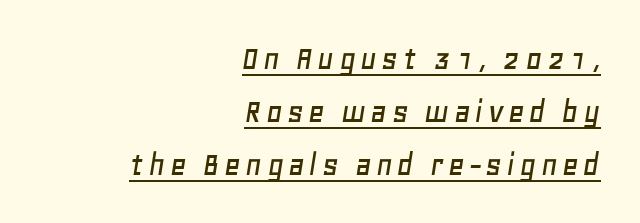
The image shows 36 px text type, italic (leaning right); set right-aligned, normal line spacing (1.47x), underlined; low stroke contrast and a large x-height.
